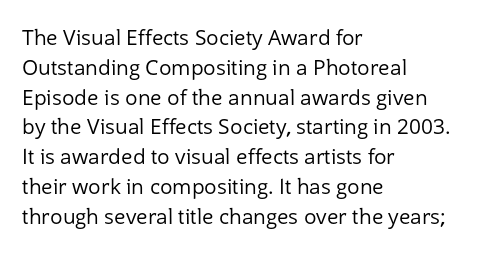
The image shows 21 px text type, upright; set left-aligned, normal line spacing (1.42x), normal letter spacing, not underlined.
